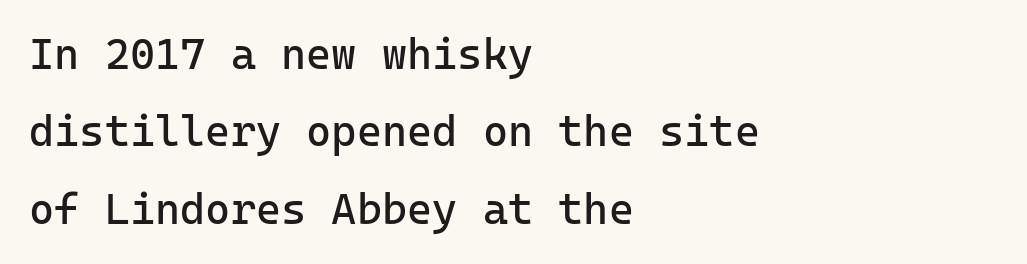
Q: Is the text bold? A: No.
Q: Is the text italic (slanted)? A: No, it is upright.
Q: Is the typeface a serif or a sans-serif typeface? A: Sans-serif.
Q: Is the text underlined? A: No.
Q: How is the paragraph aligned? A: Left-aligned.
Q: Is the spacing between letters normal or unusually wide? A: Normal.
Q: Width (condensed, normal, or wide)? A: Normal.
Q: Stroke contrast? A: Low.
Q: x-height? A: Medium.
Q: Monospaced? A: Yes.
